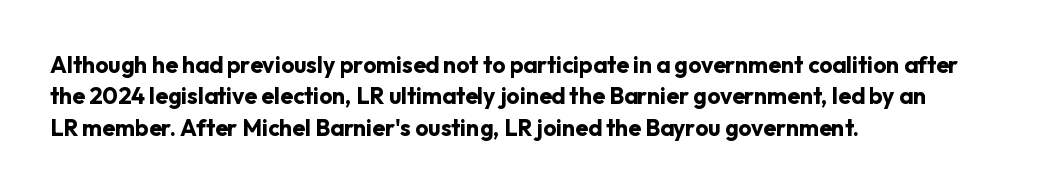
The image shows 23 px bold type, upright; set left-aligned, normal line spacing (1.36x), normal letter spacing, not underlined.
